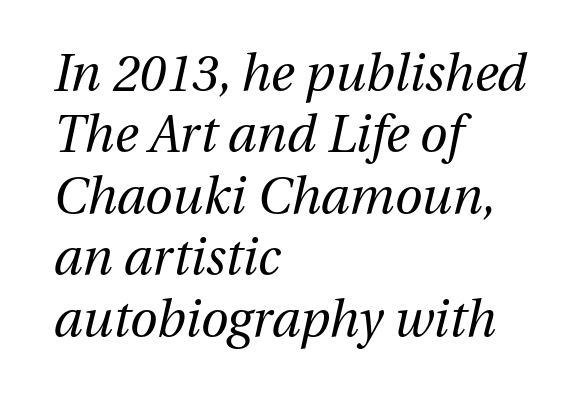
The image shows 50 px regular-weight type, italic (leaning right); set left-aligned, line spacing 1.23x, normal letter spacing, not underlined; medium stroke contrast and a medium x-height.
